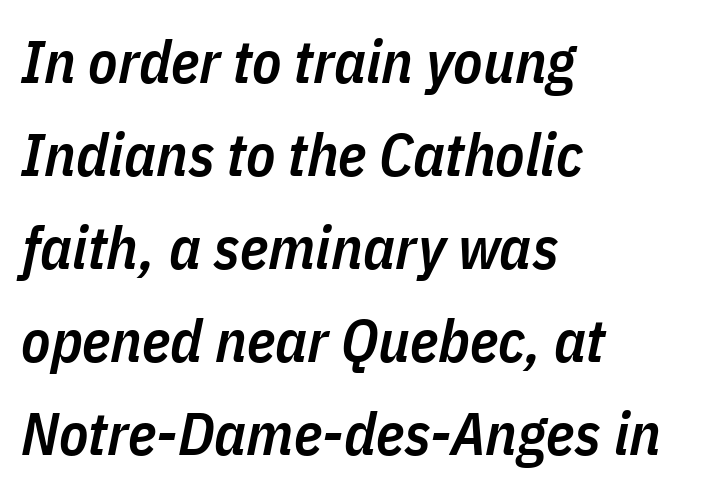
Q: Is the text bold? A: Semi-bold.
Q: Is the text italic (slanted)? A: Yes, it leans right by about 11 degrees.
Q: Is the text underlined? A: No.
Q: How is the paragraph aligned? A: Left-aligned.
Q: Is the spacing between letters normal or unusually wide? A: Normal.
Q: Is the spacing between lines tight, normal or loose? A: Normal.
Q: Width (condensed, normal, or wide)? A: Condensed.
Q: Stroke contrast? A: Low.
Q: x-height? A: Medium.
Q: Monospaced? A: No.
